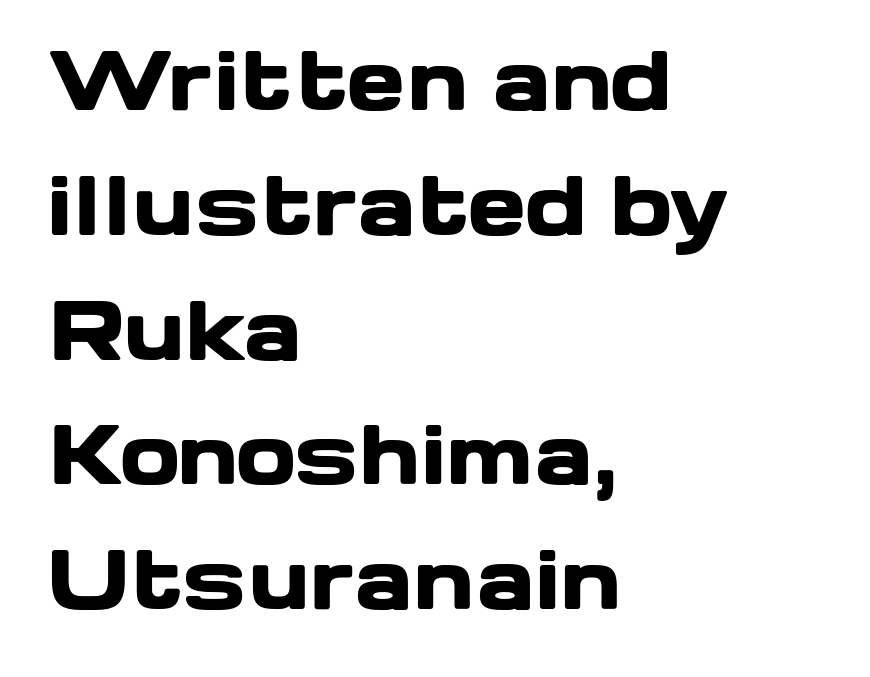
The image shows 79 px heavy, wide sans-serif type, upright; set left-aligned, normal line spacing (1.58x), normal letter spacing, not underlined; low stroke contrast and a medium x-height.
